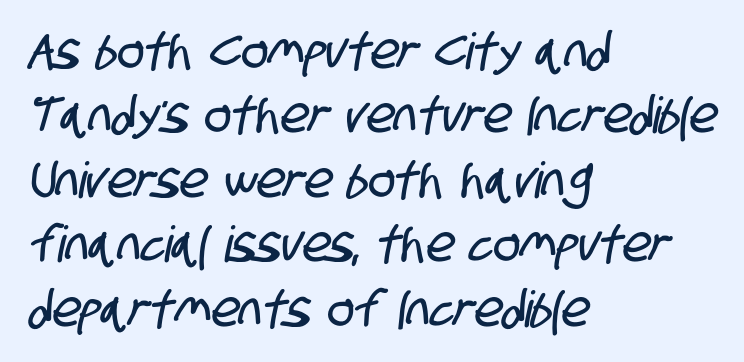
A typesetter would call this proportional, since set widths differ per character. A typesetter would label this face a sans. The rendering anchors every line to the left-hand side. The specimen omits any rule beneath the text block's lines. Between one letter and the next there's only the usual sliver of space.
